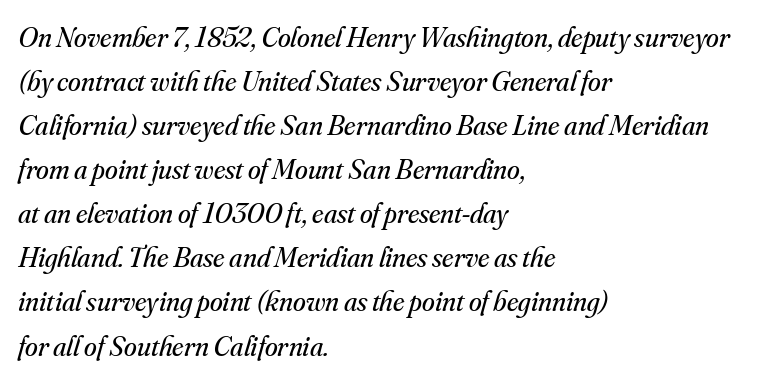
{"serif": "yes", "italic": "yes", "lean": "right", "slant_degrees": 16, "bold": "no", "weight": "regular", "width": "normal", "stroke_contrast": "medium", "x_height": "small", "monospaced": "no", "underline": "no", "align": "left", "line_spacing": "normal", "line_spacing_ratio": 1.52, "letter_spacing": "normal", "letter_spacing_em": 0.0, "glyph_px": 29}
